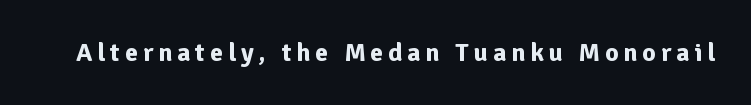
The image shows 26 px bold type, upright; set not underlined.
